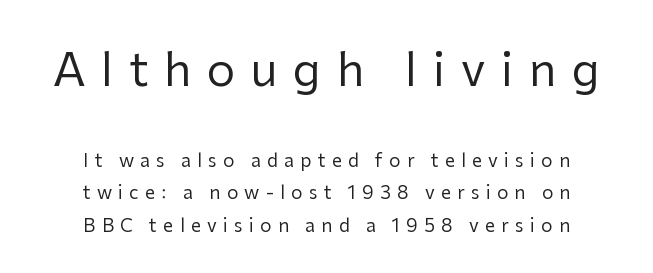
The image shows 45 px regular-weight sans-serif type, upright; set centered, line spacing 1.8x, unusually wide letter spacing (+0.35 em), not underlined; the first (top) block is 2.5x larger; low stroke contrast and a medium x-height.
